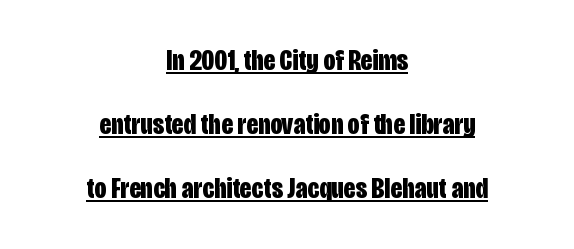
The image shows 30 px bold, condensed sans-serif type, upright; set centered, loose line spacing (2.13x), normal letter spacing, underlined; low stroke contrast and a large x-height.
